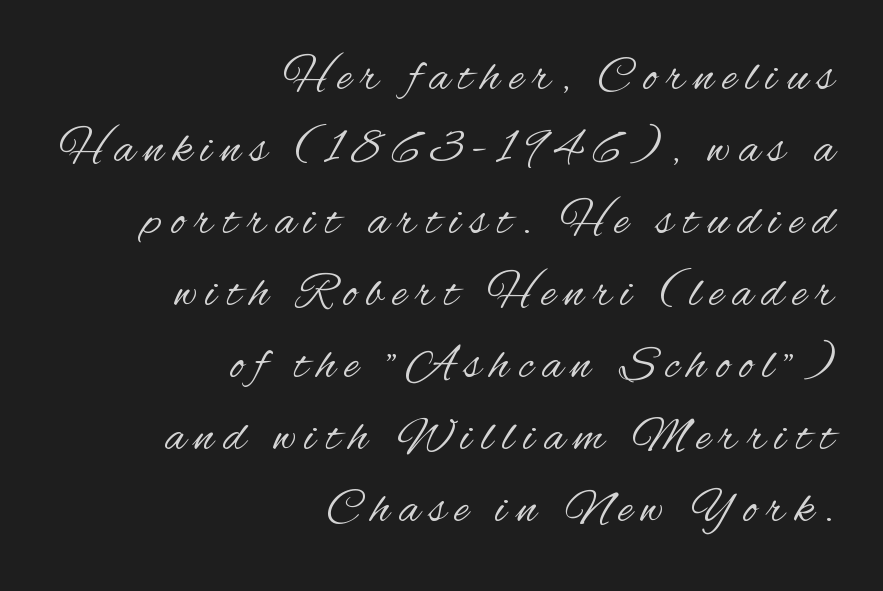
Is the block centered? No — it sits flush against the right margin. Is this a fixed-width face? No — the glyphs have proportional, varying widths. These lines have a slow, spaced-out rhythm from letter to letter. Nobody drew a line under any word here.
